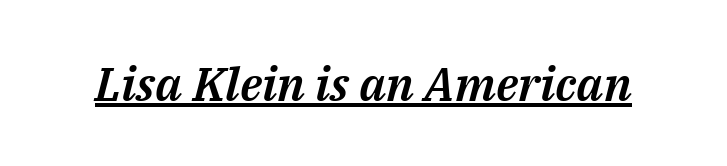
The image shows 47 px text type, italic (leaning right); set normal letter spacing, underlined; medium stroke contrast and a medium x-height.
